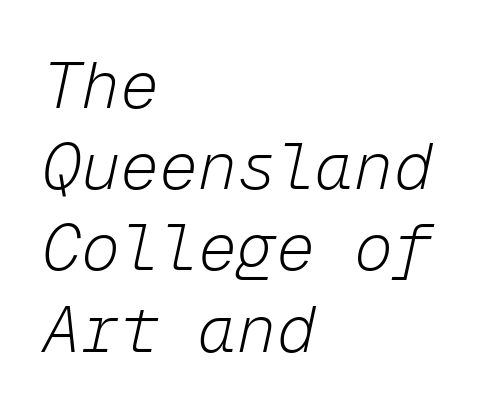
Tracking value appears to be zero — textbook default spacing. Whoever set this chose a conventional vertical rhythm. Weight: regular or lighter. Looks like terminal output: every glyph gets an equal slot. Decoration check: the copy has no underline. The font's italic variant was chosen for this text.
